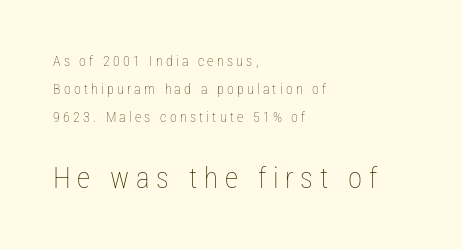
The passage shown is not bold in any degree. The zone under the glyphs is completely vacant. The rendering uses natural spacing where letterforms have individual widths. Typesetter's note — lower block bumped up in size, upper block left smaller.
